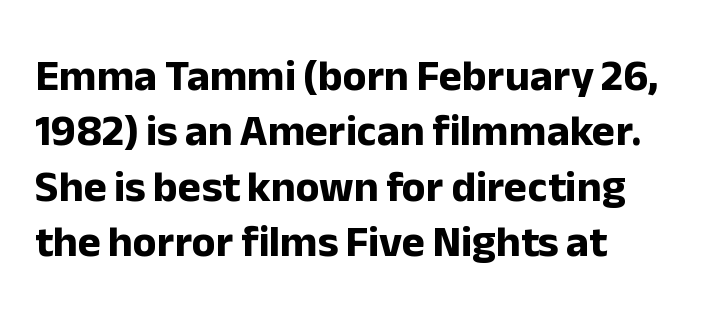
Q: Is the text bold? A: Yes.
Q: Is the text italic (slanted)? A: No, it is upright.
Q: Is the typeface a serif or a sans-serif typeface? A: Sans-serif.
Q: Is the text underlined? A: No.
Q: How is the paragraph aligned? A: Left-aligned.
Q: Is the spacing between letters normal or unusually wide? A: Normal.
Q: Is the spacing between lines tight, normal or loose? A: Normal.
Q: Width (condensed, normal, or wide)? A: Normal.
Q: Stroke contrast? A: Low.
Q: x-height? A: Medium.
Q: Monospaced? A: No.
